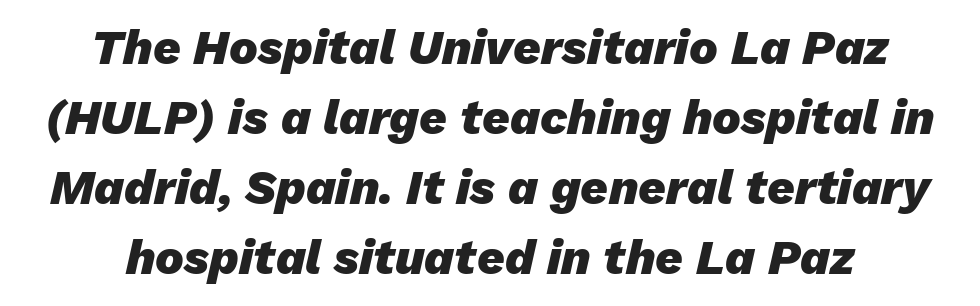
Q: Is the text bold? A: Yes.
Q: Is the text italic (slanted)? A: Yes, it leans right by about 13 degrees.
Q: Is the text underlined? A: No.
Q: How is the paragraph aligned? A: Centered.
Q: Is the spacing between letters normal or unusually wide? A: Normal.
Q: Is the spacing between lines tight, normal or loose? A: Normal.
Q: Width (condensed, normal, or wide)? A: Normal.
Q: Stroke contrast? A: Low.
Q: x-height? A: Medium.
Q: Monospaced? A: No.
